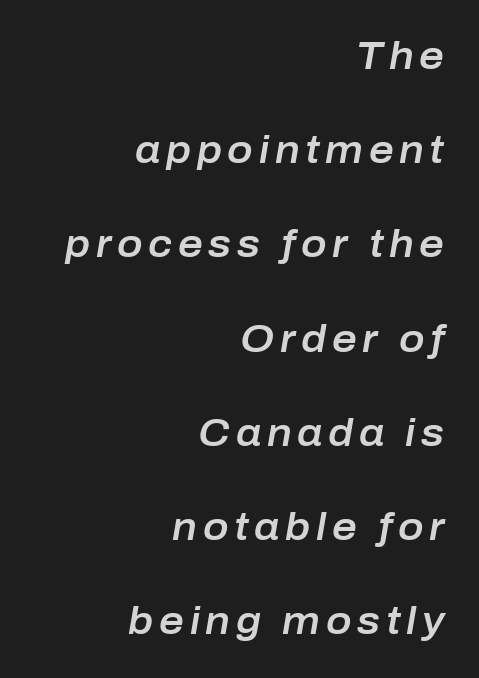
The image shows 38 px text type, italic (leaning right); set right-aligned, loose line spacing (2.48x), not underlined; low stroke contrast and a medium x-height.
